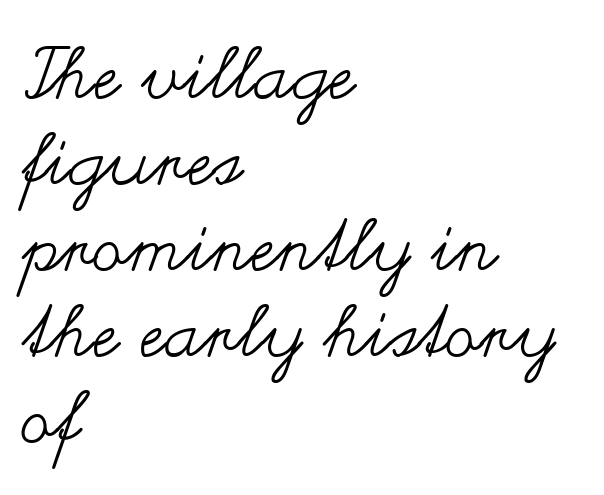
Short note: letters normally spaced. Varying glyph widths throughout — classic text-font behaviour. Caption: multi-line text, flush left, ragged right. Is this a heavy cut? Hardly; it is regular or lighter.
